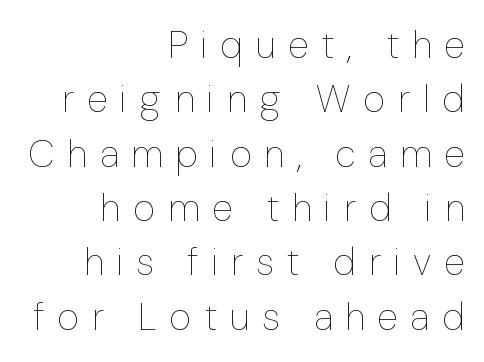
The image shows 38 px thin type, upright; set right-aligned, normal line spacing (1.43x), unusually wide letter spacing (+0.34 em), not underlined; low stroke contrast and a medium x-height.
